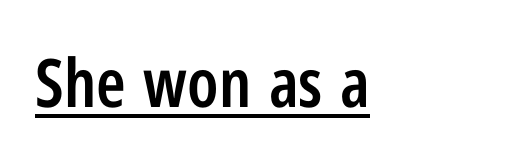
Q: Is the text bold? A: Semi-bold.
Q: Is the text italic (slanted)? A: No, it is upright.
Q: Is the typeface a serif or a sans-serif typeface? A: Sans-serif.
Q: Is the text underlined? A: Yes.
Q: Is the spacing between letters normal or unusually wide? A: Normal.
Q: Width (condensed, normal, or wide)? A: Condensed.
Q: Stroke contrast? A: Low.
Q: x-height? A: Medium.
Q: Monospaced? A: No.
